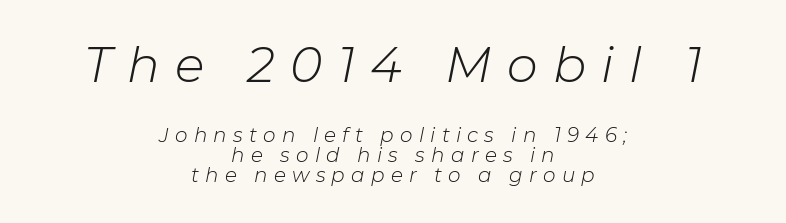
The image shows 49 px light type, italic (leaning right); set centered, tight line spacing (1.0x), unusually wide letter spacing (+0.31 em), not underlined; the first (top) block is 2.45x larger; low stroke contrast and a medium x-height.
